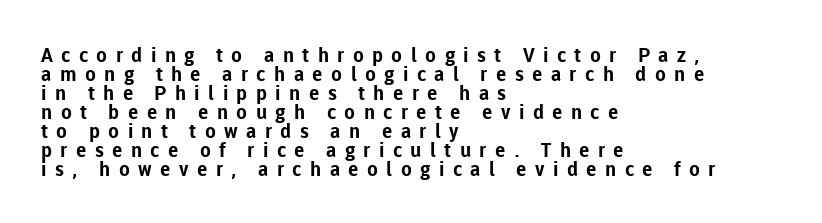
Q: Is the text bold? A: Yes.
Q: Is the text italic (slanted)? A: No, it is upright.
Q: Is the text underlined? A: No.
Q: How is the paragraph aligned? A: Left-aligned.
Q: Is the spacing between letters normal or unusually wide? A: Unusually wide.
Q: Is the spacing between lines tight, normal or loose? A: Tight.
